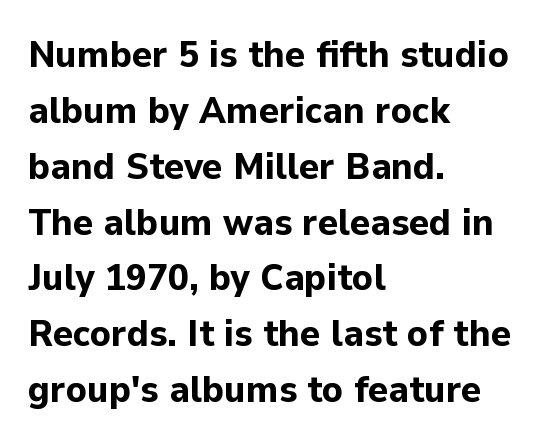
Q: Is the text bold? A: Yes.
Q: Is the text italic (slanted)? A: No, it is upright.
Q: Is the typeface a serif or a sans-serif typeface? A: Sans-serif.
Q: Is the text underlined? A: No.
Q: How is the paragraph aligned? A: Left-aligned.
Q: Is the spacing between letters normal or unusually wide? A: Normal.
Q: Is the spacing between lines tight, normal or loose? A: Normal.
Q: Width (condensed, normal, or wide)? A: Normal.
Q: Stroke contrast? A: Low.
Q: x-height? A: Medium.
Q: Monospaced? A: No.
